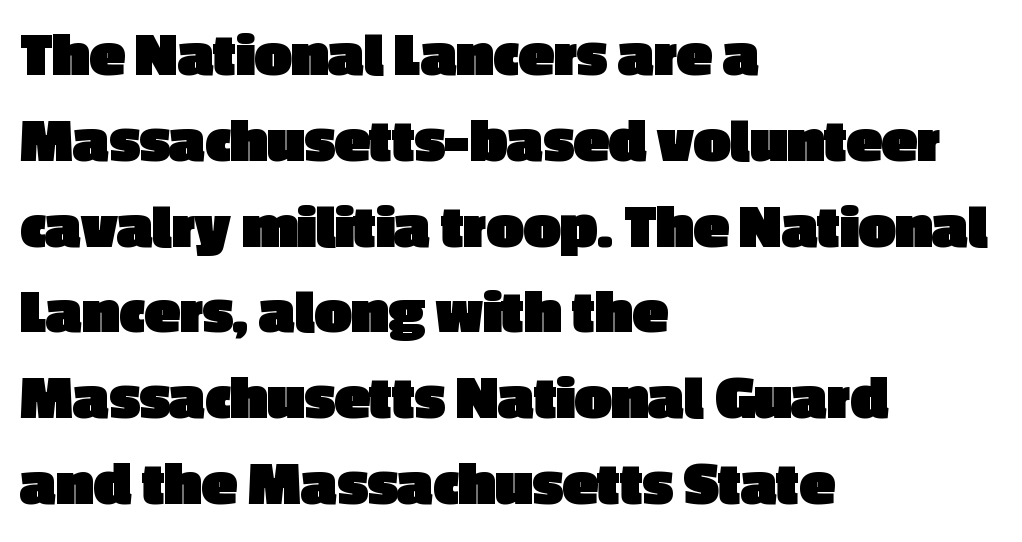
Letters rest on an invisible, unmarked baseline. The text block is weighted toward the left margin, trailing off unevenly rightward. The lettering holds an erect, upright posture throughout. This sample uses a sans-serif face.
